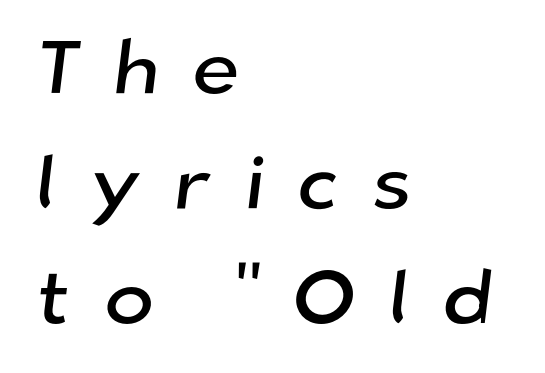
The image shows 76 px sans-serif type; set left-aligned, normal line spacing (1.51x), unusually wide letter spacing (+0.43 em), not underlined; low stroke contrast and a medium x-height.
